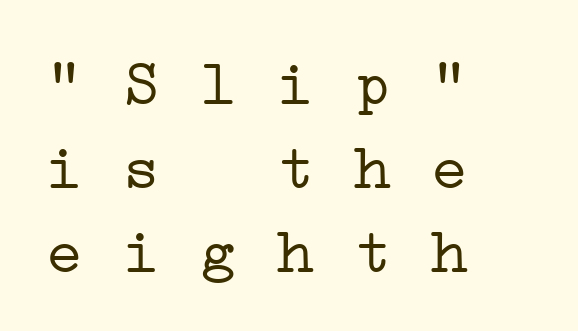
{"serif": "yes", "bold": "no", "weight": "light", "width": "wide", "stroke_contrast": "low", "x_height": "medium", "monospaced": "yes", "underline": "no", "line_spacing": "normal", "line_spacing_ratio": 1.31, "letter_spacing": "normal", "letter_spacing_em": 0.0, "glyph_px": 64}
